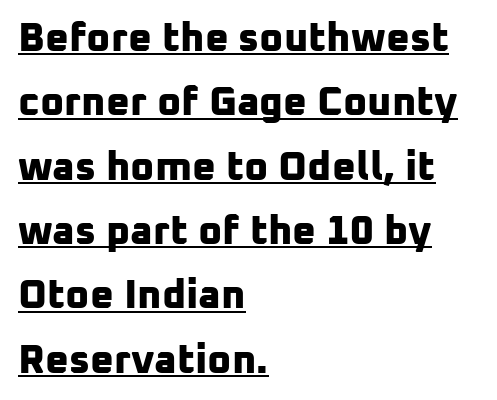
{"serif": "no", "bold": "yes", "weight": "bold", "width": "normal", "stroke_contrast": "low", "x_height": "medium", "monospaced": "no", "underline": "yes", "align": "left", "line_spacing": "normal", "line_spacing_ratio": 1.57, "letter_spacing": "normal", "letter_spacing_em": 0.0, "glyph_px": 41}
